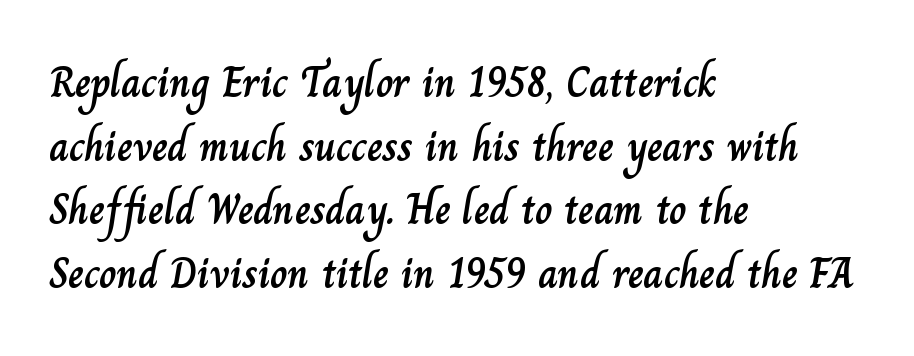
The image shows 43 px text type; set left-aligned, normal line spacing (1.48x), normal letter spacing, not underlined; low stroke contrast and a small x-height.
